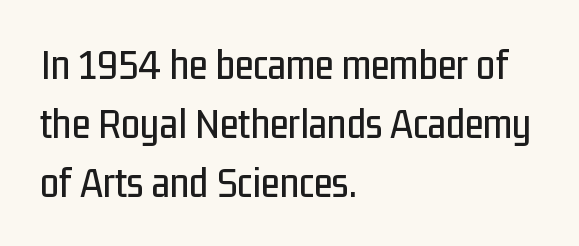
The image shows 43 px condensed sans-serif type, upright; set left-aligned, normal line spacing (1.37x), normal letter spacing, not underlined; low stroke contrast and a medium x-height.
